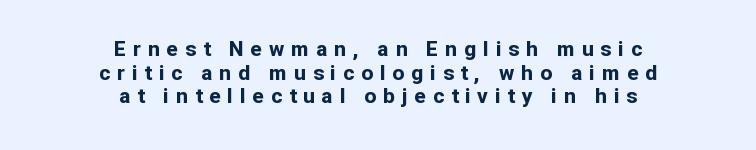
Is the letter spacing exaggerated? Yes — the characters are pushed far apart. Is there any slant? The stems are plumb. How would I describe the line gaps? Narrow and economical. Letters rest on an invisible, unmarked baseline.
